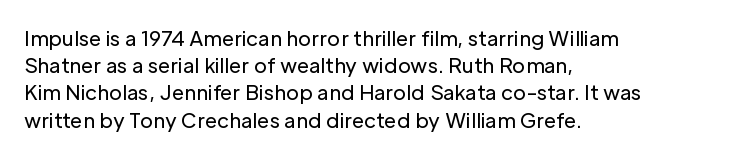
The text block is weighted toward the left margin, trailing off unevenly rightward. Summary of vertical rhythm: regular, with standard interline spacing. Spacing between characters is what you'd get straight out of the box. The letterforms sit at book weight or below.
